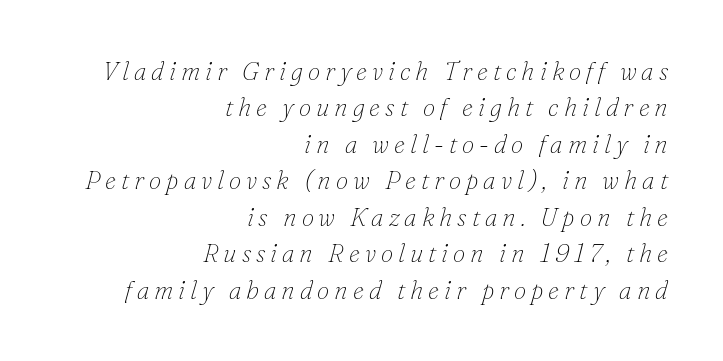
Q: Is the text bold? A: No.
Q: Is the text italic (slanted)? A: Yes, it leans right by about 16 degrees.
Q: Is the text underlined? A: No.
Q: How is the paragraph aligned? A: Right-aligned.
Q: Is the spacing between letters normal or unusually wide? A: Unusually wide.
Q: Is the spacing between lines tight, normal or loose? A: Normal.
